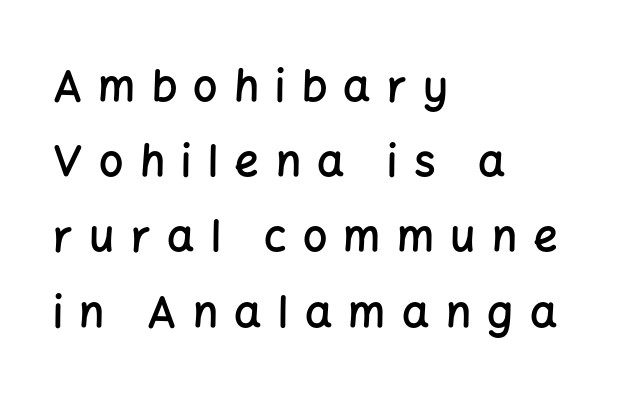
No feet cap the strokes, marking this as sans-serif type. The typography opts for an upright posture over an oblique one. The zone under the glyphs is completely vacant. Every letter is mildly thick-stroked: semibold rather than bold.
